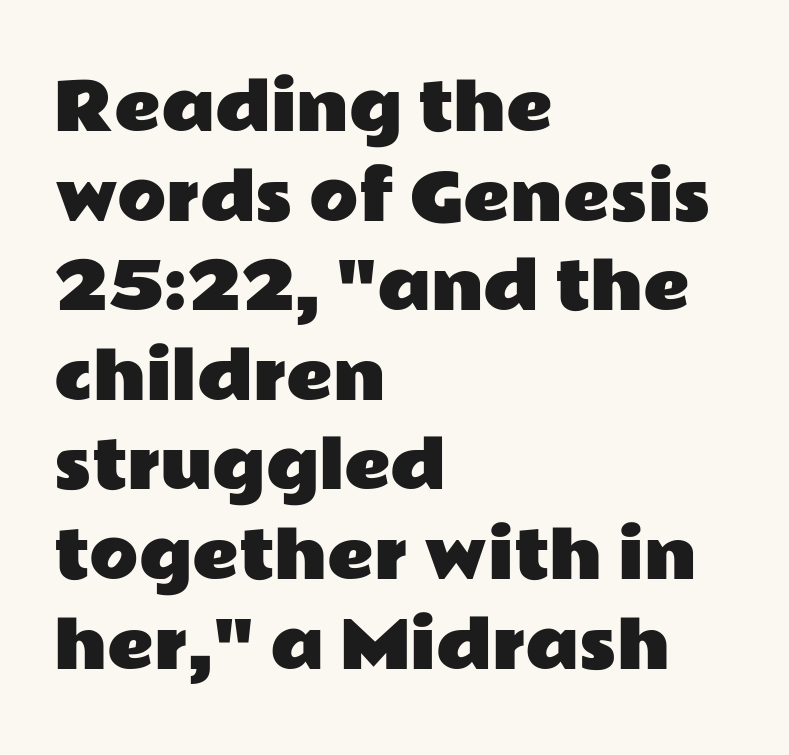
Q: Is the text italic (slanted)? A: No, it is upright.
Q: Is the typeface a serif or a sans-serif typeface? A: Sans-serif.
Q: Is the text underlined? A: No.
Q: How is the paragraph aligned? A: Left-aligned.
Q: Is the spacing between letters normal or unusually wide? A: Normal.
Q: Is the spacing between lines tight, normal or loose? A: Normal.
Q: Width (condensed, normal, or wide)? A: Wide.
Q: Stroke contrast? A: Low.
Q: x-height? A: Medium.
Q: Monospaced? A: No.
